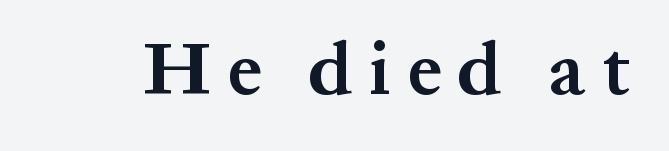
{"serif": "yes", "italic": "no", "bold": "yes", "weight": "bold", "width": "normal", "stroke_contrast": "medium", "x_height": "medium", "monospaced": "no", "underline": "no", "letter_spacing": "wide", "letter_spacing_em": 0.23, "glyph_px": 74}
